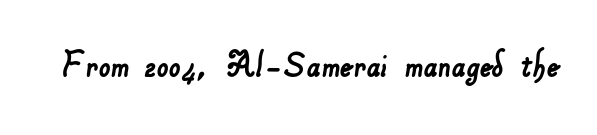
Q: Is the typeface a serif or a sans-serif typeface? A: Sans-serif.
Q: Is the text underlined? A: No.
Q: Is the spacing between letters normal or unusually wide? A: Normal.
Q: Width (condensed, normal, or wide)? A: Normal.
Q: Stroke contrast? A: Low.
Q: x-height? A: Small.
Q: Monospaced? A: No.
